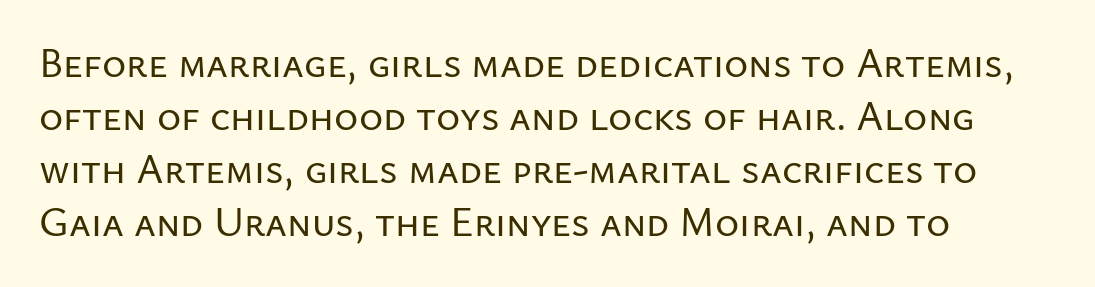
The image shows 41 px sans-serif type, upright; set left-aligned, normal line spacing (1.29x), normal letter spacing, not underlined; low stroke contrast and a medium x-height.
